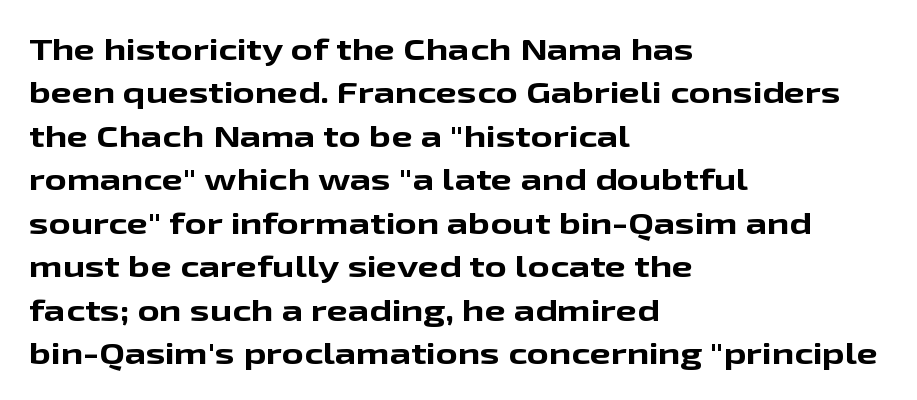
Students, note that the glyphs here touch the page at normal intervals. Posture: vertical. The block of text has a typical density, with ordinary space between rows. Every row of glyphs begins at an identical x-position on the left. Is this a sans? Yes — the strokes have no serifs. On the weight axis this lands at bold, roughly 700.
